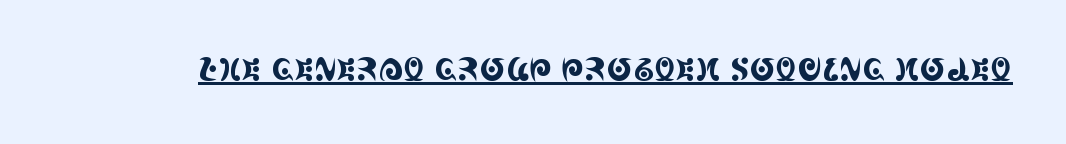
Q: Is the text italic (slanted)? A: No, it is upright.
Q: Is the typeface a serif or a sans-serif typeface? A: Serif.
Q: Is the text underlined? A: Yes.
Q: Is the spacing between letters normal or unusually wide? A: Normal.
Q: Width (condensed, normal, or wide)? A: Condensed.
Q: x-height? A: Large.
Q: Monospaced? A: No.
